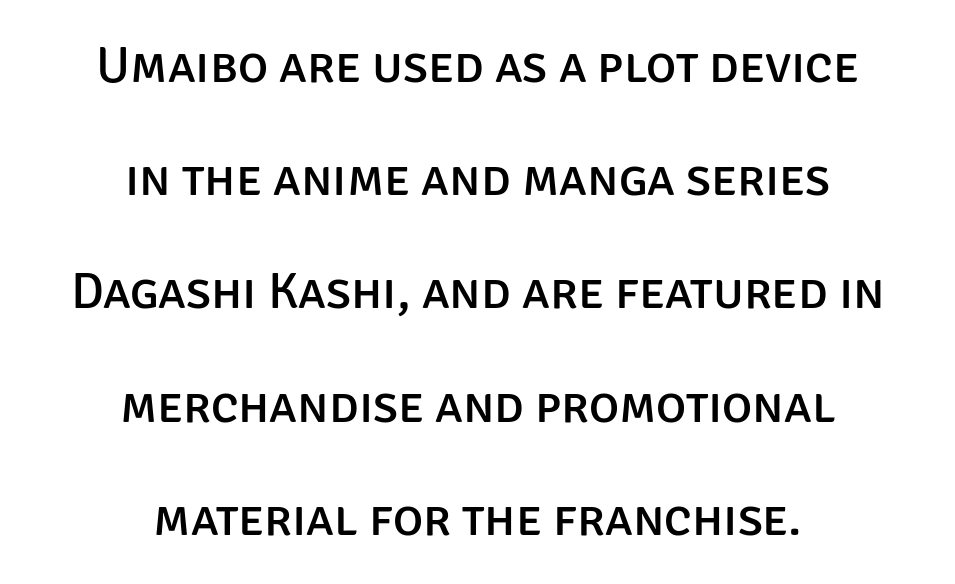
{"serif": "no", "italic": "no", "width": "normal", "stroke_contrast": "low", "x_height": "large", "monospaced": "no", "underline": "no", "align": "center", "line_spacing": "loose", "line_spacing_ratio": 2.22, "letter_spacing": "normal", "letter_spacing_em": 0.0, "glyph_px": 51}
